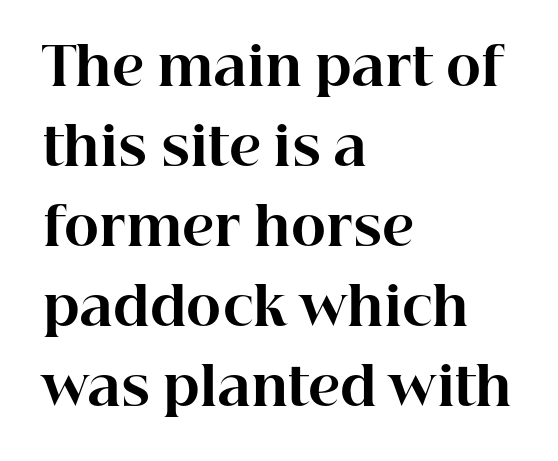
The image shows 53 px bold serif type, upright; set left-aligned, normal line spacing (1.51x), normal letter spacing, not underlined; high stroke contrast and a medium x-height.
